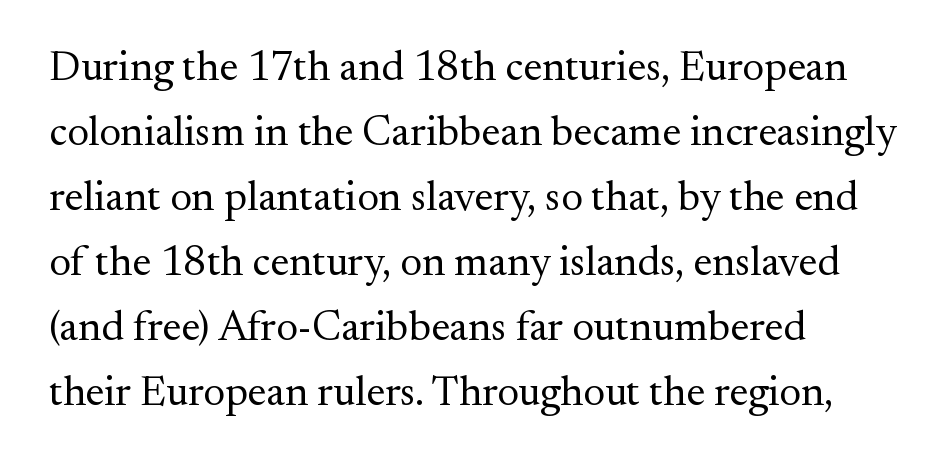
{"serif": "yes", "italic": "no", "bold": "no", "weight": "regular", "width": "normal", "stroke_contrast": "medium", "x_height": "small", "monospaced": "no", "underline": "no", "align": "left", "line_spacing": "normal", "line_spacing_ratio": 1.55, "letter_spacing": "normal", "letter_spacing_em": 0.0, "glyph_px": 42}
